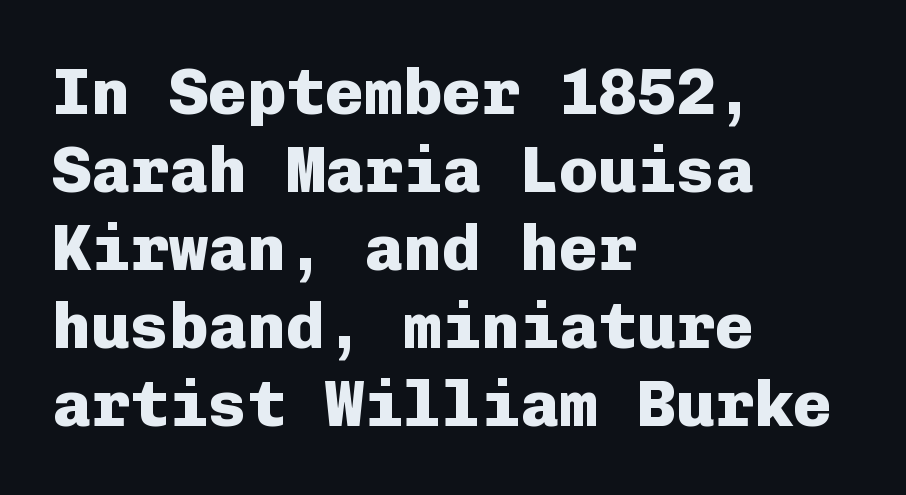
Q: Is the text bold? A: Yes.
Q: Is the text italic (slanted)? A: No, it is upright.
Q: Is the typeface a serif or a sans-serif typeface? A: Sans-serif.
Q: Is the text underlined? A: No.
Q: How is the paragraph aligned? A: Left-aligned.
Q: Is the spacing between letters normal or unusually wide? A: Normal.
Q: Width (condensed, normal, or wide)? A: Normal.
Q: Stroke contrast? A: Low.
Q: x-height? A: Medium.
Q: Monospaced? A: Yes.
